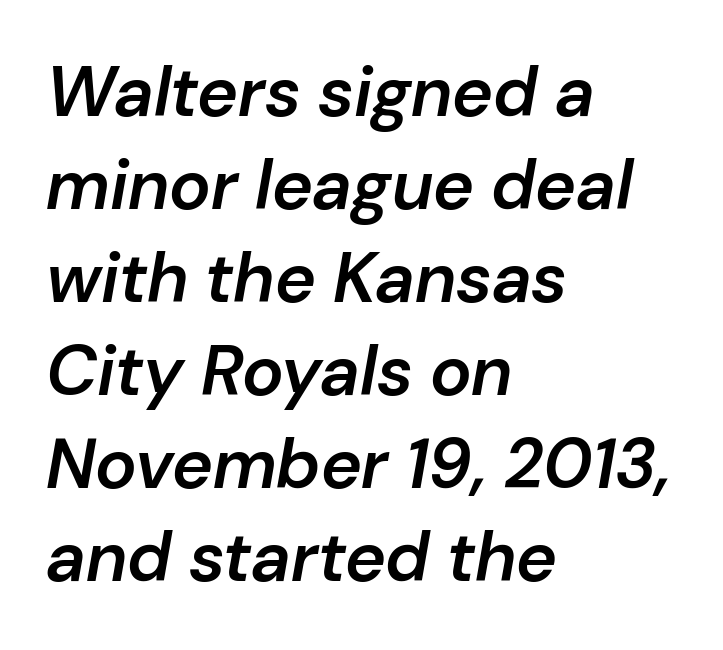
Reading down the column, the eye jumps a familiar distance to each next line. Students, note that the glyphs here touch the page at normal intervals. The baseline area is clear. Horizontal alignment here is leftward, the default for most running prose.
